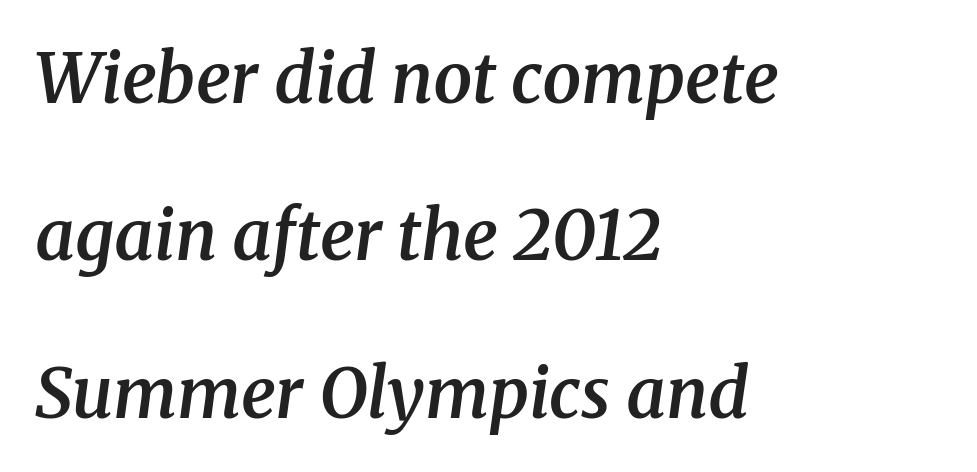
{"serif": "yes", "italic": "yes", "lean": "right", "slant_degrees": 8, "bold": "semi", "weight": "semibold", "width": "normal", "stroke_contrast": "medium", "x_height": "medium", "monospaced": "no", "underline": "no", "align": "left", "line_spacing": "loose", "line_spacing_ratio": 2.28, "letter_spacing": "normal", "letter_spacing_em": 0.0, "glyph_px": 69}
